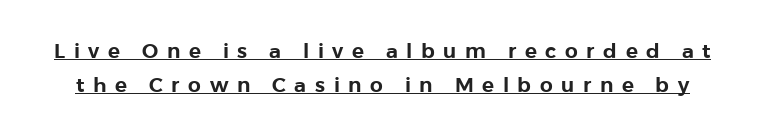
The image shows 20 px text type, upright; set normal line spacing (1.68x), unusually wide letter spacing (+0.43 em), underlined.
